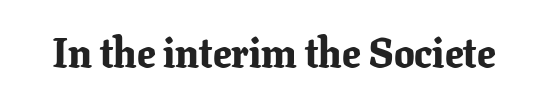
Yep, those are serifs on the letters. The words here are not underlined. A roman cut, with each character standing at attention. You could not count columns in this text — the font is proportionally spaced.
